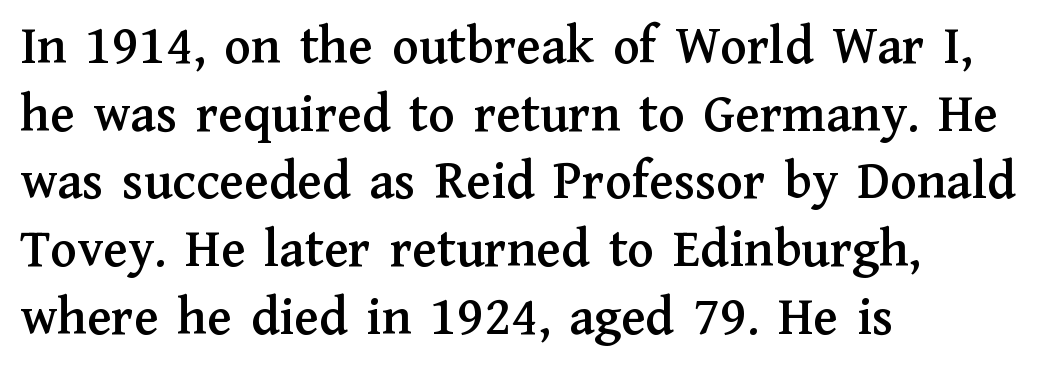
Unmarked baselines from the first word to the last. The paragraph has a hard left edge and a soft right edge. Spacing verdict: proportional, widths tailored to each character. A serif font was chosen for this passage. Inter-character spacing is left at the font's built-in metrics. Rendered with straight, roman letterforms.
